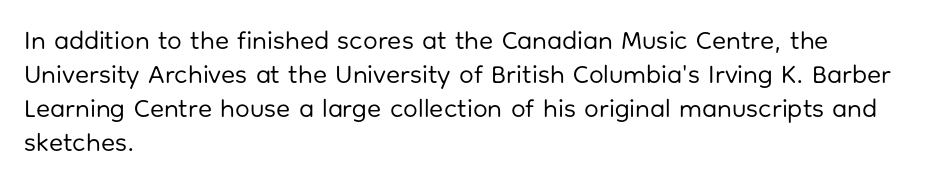
The image shows 26 px text type, upright; set left-aligned, normal line spacing (1.31x), normal letter spacing, not underlined.
